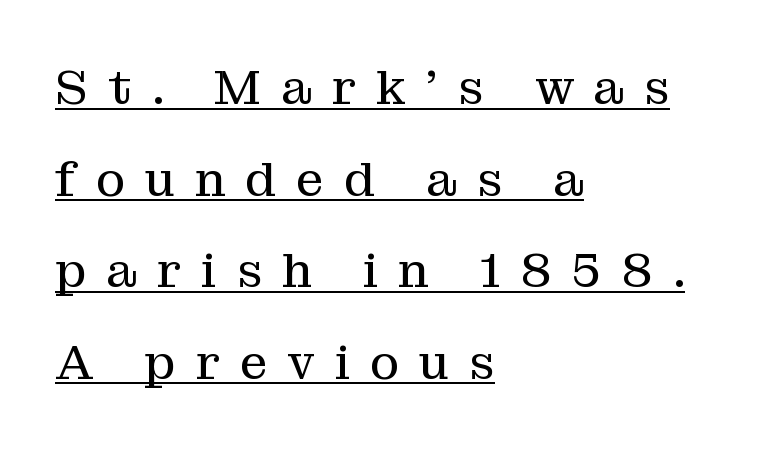
Q: Is the text bold? A: No.
Q: Is the text italic (slanted)? A: No, it is upright.
Q: Is the typeface a serif or a sans-serif typeface? A: Serif.
Q: Is the text underlined? A: Yes.
Q: How is the paragraph aligned? A: Left-aligned.
Q: Is the spacing between letters normal or unusually wide? A: Unusually wide.
Q: Width (condensed, normal, or wide)? A: Normal.
Q: Stroke contrast? A: Medium.
Q: x-height? A: Medium.
Q: Monospaced? A: No.
